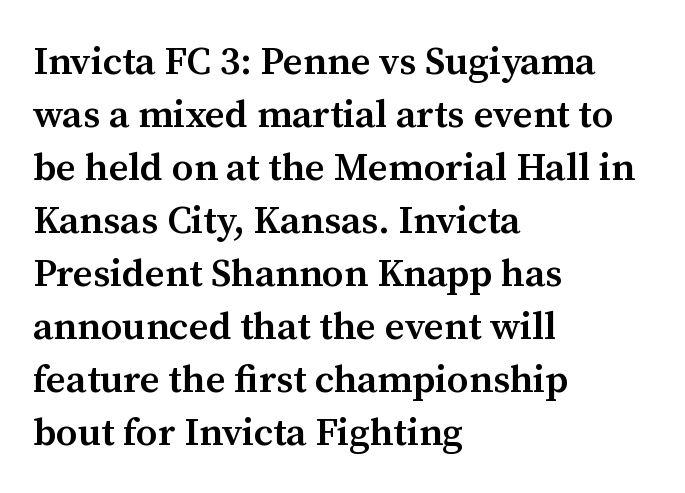
Q: Is the text bold? A: Semi-bold.
Q: Is the text italic (slanted)? A: No, it is upright.
Q: Is the typeface a serif or a sans-serif typeface? A: Serif.
Q: Is the text underlined? A: No.
Q: How is the paragraph aligned? A: Left-aligned.
Q: Is the spacing between letters normal or unusually wide? A: Normal.
Q: Is the spacing between lines tight, normal or loose? A: Normal.
Q: Width (condensed, normal, or wide)? A: Normal.
Q: Stroke contrast? A: Medium.
Q: x-height? A: Medium.
Q: Monospaced? A: No.
